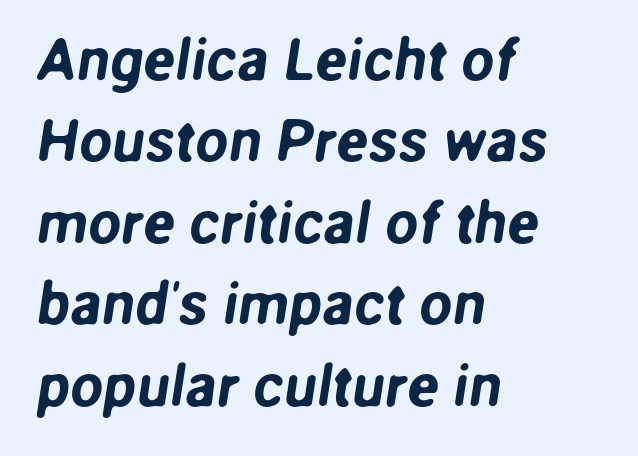
Q: Is the typeface a serif or a sans-serif typeface? A: Sans-serif.
Q: Is the text underlined? A: No.
Q: How is the paragraph aligned? A: Left-aligned.
Q: Is the spacing between letters normal or unusually wide? A: Normal.
Q: Is the spacing between lines tight, normal or loose? A: Normal.
Q: Width (condensed, normal, or wide)? A: Normal.
Q: Stroke contrast? A: Low.
Q: x-height? A: Medium.
Q: Monospaced? A: No.
